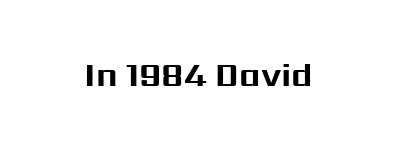
Heft: maximum for text — a bold. Check under the words: just untouched page. Looks like regular typesetting: each glyph gets only the width it needs. I'd call this a sans setting — the letters go barefoot.
